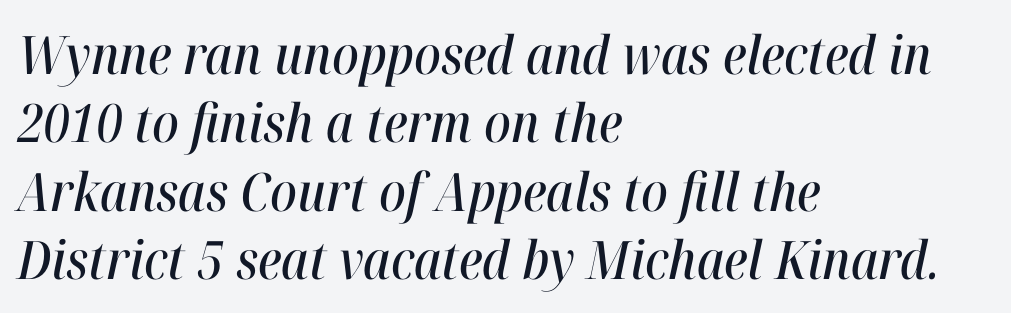
Q: Is the text italic (slanted)? A: Yes, it leans right by about 12 degrees.
Q: Is the text underlined? A: No.
Q: How is the paragraph aligned? A: Left-aligned.
Q: Is the spacing between letters normal or unusually wide? A: Normal.
Q: Is the spacing between lines tight, normal or loose? A: Normal.
Q: Width (condensed, normal, or wide)? A: Condensed.
Q: Stroke contrast? A: High.
Q: x-height? A: Medium.
Q: Monospaced? A: No.
